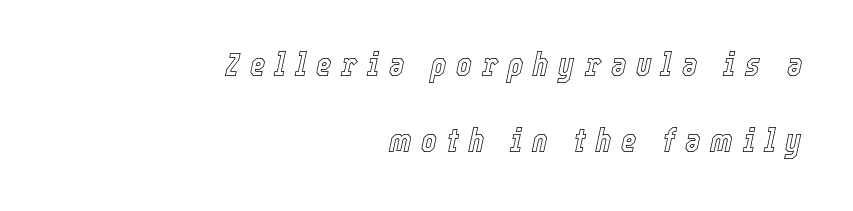
{"italic": "yes", "lean": "right", "slant_degrees": 12, "width": "condensed", "x_height": "medium", "monospaced": "no", "underline": "no", "align": "right", "line_spacing": "loose", "line_spacing_ratio": 2.31, "letter_spacing": "wide", "letter_spacing_em": 0.3, "glyph_px": 33}
